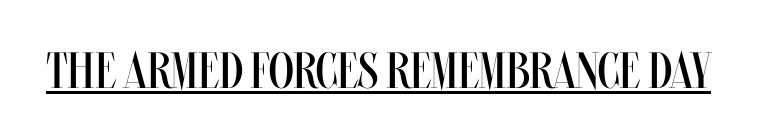
Q: Is the text bold? A: No.
Q: Is the text italic (slanted)? A: No, it is upright.
Q: Is the text underlined? A: Yes.
Q: Is the spacing between letters normal or unusually wide? A: Normal.
Q: Width (condensed, normal, or wide)? A: Condensed.
Q: Stroke contrast? A: Medium.
Q: x-height? A: Large.
Q: Monospaced? A: No.
